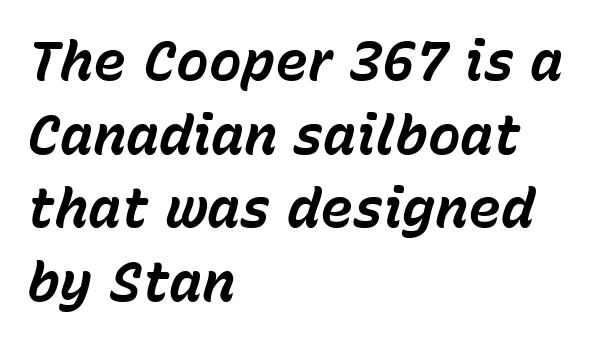
Q: Is the text bold? A: Yes.
Q: Is the text italic (slanted)? A: Yes, it leans right by about 15 degrees.
Q: Is the text underlined? A: No.
Q: How is the paragraph aligned? A: Left-aligned.
Q: Is the spacing between letters normal or unusually wide? A: Normal.
Q: Is the spacing between lines tight, normal or loose? A: Normal.
Q: Width (condensed, normal, or wide)? A: Normal.
Q: Stroke contrast? A: Low.
Q: x-height? A: Medium.
Q: Monospaced? A: No.
